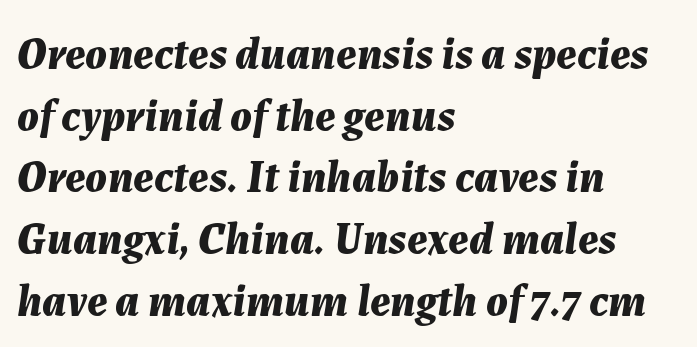
{"italic": "yes", "lean": "right", "slant_degrees": 7, "bold": "yes", "weight": "bold", "width": "normal", "stroke_contrast": "medium", "x_height": "medium", "monospaced": "no", "underline": "no", "align": "left", "line_spacing": "normal", "line_spacing_ratio": 1.37, "letter_spacing": "normal", "letter_spacing_em": 0.0, "glyph_px": 45}
